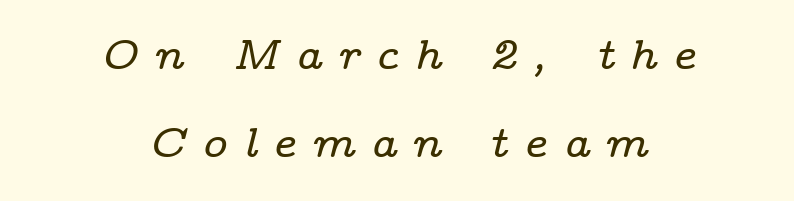
{"serif": "yes", "italic": "yes", "lean": "right", "slant_degrees": 14, "width": "wide", "stroke_contrast": "low", "x_height": "medium", "monospaced": "no", "underline": "no", "align": "center", "line_spacing": "loose", "line_spacing_ratio": 2.1, "letter_spacing": "wide", "letter_spacing_em": 0.37, "glyph_px": 42}
